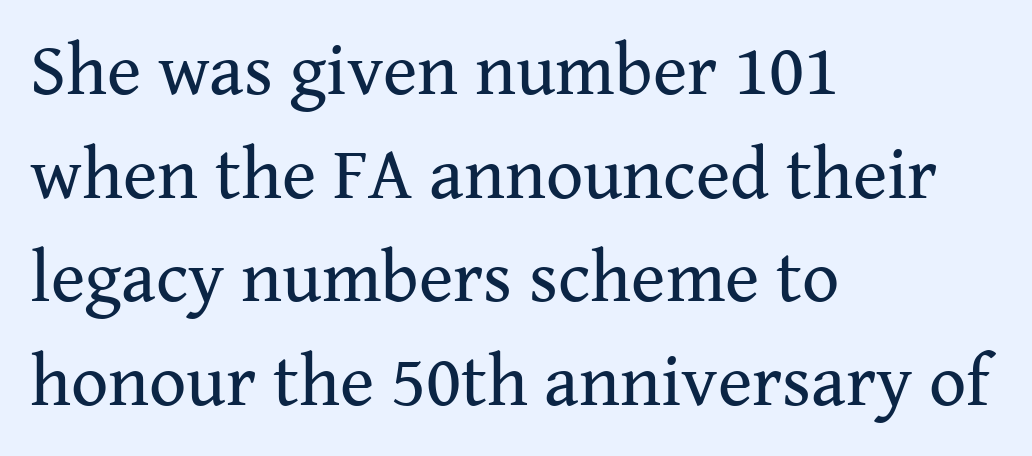
Q: Is the text bold? A: No.
Q: Is the text italic (slanted)? A: No, it is upright.
Q: Is the typeface a serif or a sans-serif typeface? A: Serif.
Q: Is the text underlined? A: No.
Q: How is the paragraph aligned? A: Left-aligned.
Q: Is the spacing between letters normal or unusually wide? A: Normal.
Q: Is the spacing between lines tight, normal or loose? A: Normal.
Q: Width (condensed, normal, or wide)? A: Normal.
Q: Stroke contrast? A: Medium.
Q: x-height? A: Medium.
Q: Monospaced? A: No.
